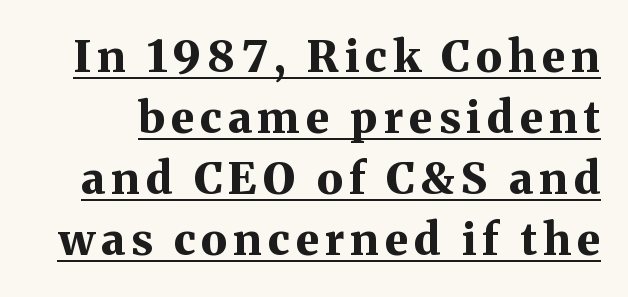
Italic: no, the glyphs are upright roman. Note the varied advance widths — an 'i' is clearly narrower than an 'm'. You can see a thin bar hugging the bottom of the glyphs. The letters are bold, with thick, heavy strokes. Is this a sans? No — the strokes have serifs.
